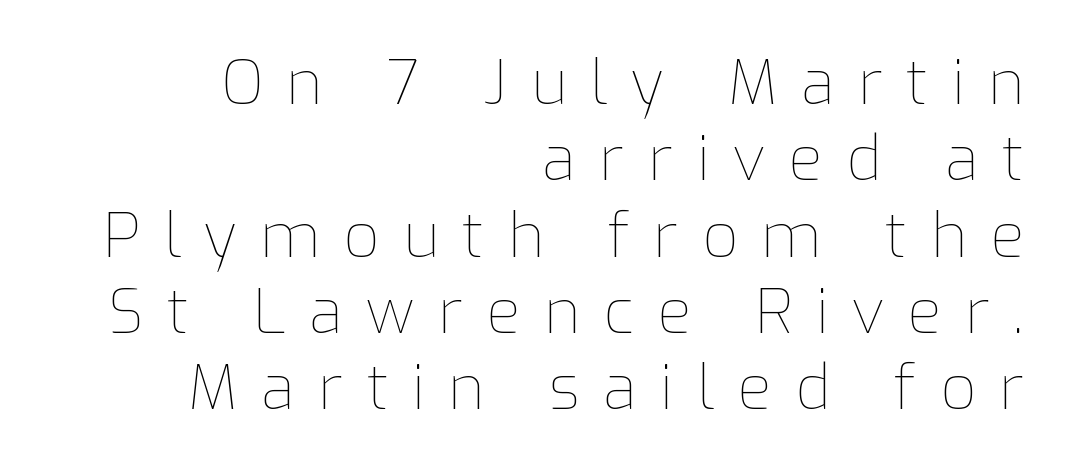
Q: Is the text bold? A: No.
Q: Is the text italic (slanted)? A: No, it is upright.
Q: Is the text underlined? A: No.
Q: How is the paragraph aligned? A: Right-aligned.
Q: Is the spacing between letters normal or unusually wide? A: Unusually wide.
Q: Width (condensed, normal, or wide)? A: Normal.
Q: Stroke contrast? A: Low.
Q: x-height? A: Medium.
Q: Monospaced? A: No.
